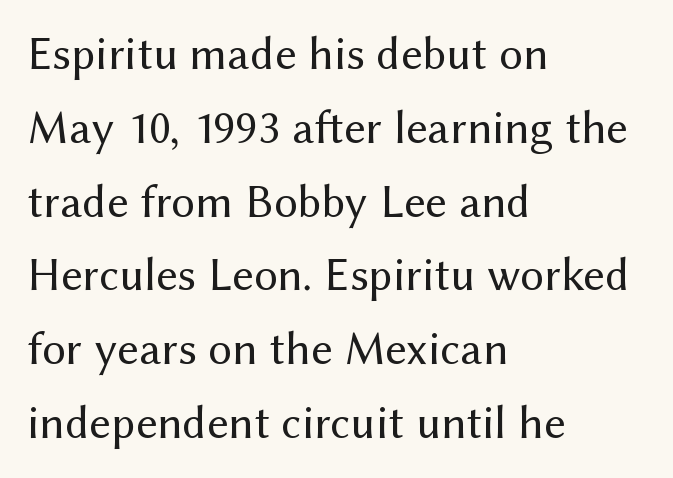
Q: Is the text bold? A: No.
Q: Is the text italic (slanted)? A: No, it is upright.
Q: Is the typeface a serif or a sans-serif typeface? A: Sans-serif.
Q: Is the text underlined? A: No.
Q: How is the paragraph aligned? A: Left-aligned.
Q: Is the spacing between letters normal or unusually wide? A: Normal.
Q: Is the spacing between lines tight, normal or loose? A: Normal.
Q: Width (condensed, normal, or wide)? A: Normal.
Q: Stroke contrast? A: Medium.
Q: x-height? A: Medium.
Q: Monospaced? A: No.
